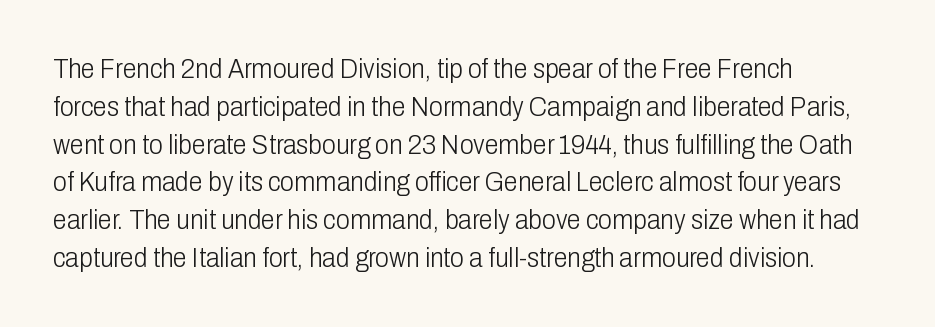
The image shows 28 px light, condensed sans-serif type, upright; set left-aligned, normal line spacing (1.35x), normal letter spacing, not underlined; low stroke contrast and a medium x-height.
